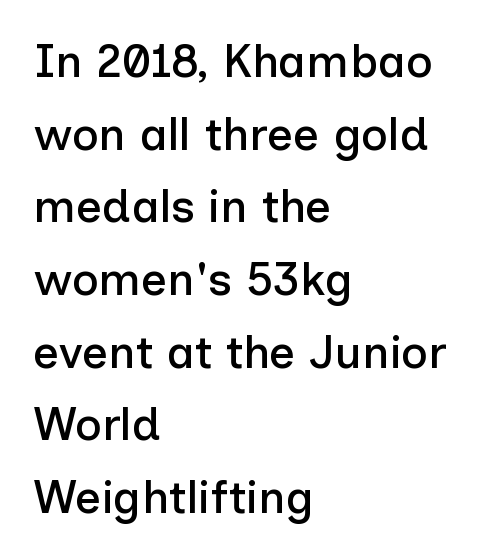
The image shows 46 px sans-serif type, upright; set left-aligned, normal line spacing (1.58x), normal letter spacing, not underlined; low stroke contrast and a medium x-height.
